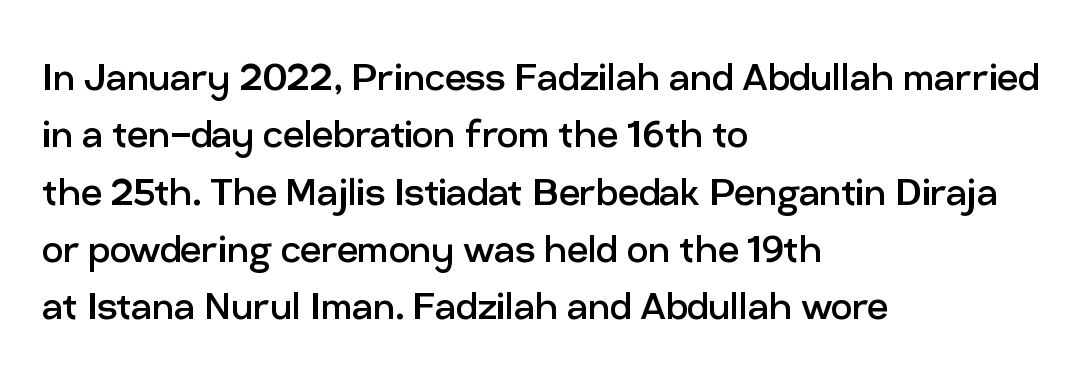
Letter spacing: default. Compared with a typical body face, this is equally light or lighter still. Spacing verdict: proportional, widths tailored to each character. The typesetter chose a ragged-right arrangement here. The face used here is a sans, in the tradition of grotesques and geometrics.
